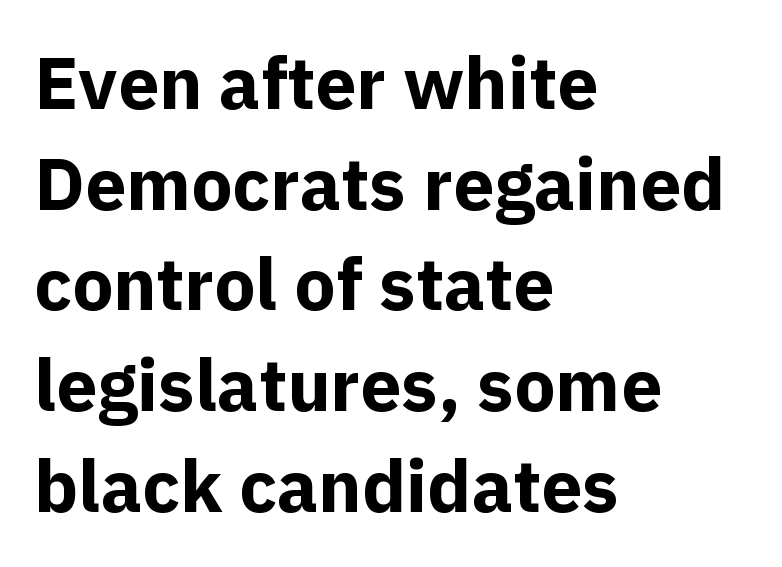
The image shows 73 px bold sans-serif type, upright; set left-aligned, normal line spacing (1.38x), normal letter spacing, not underlined; a medium x-height.
